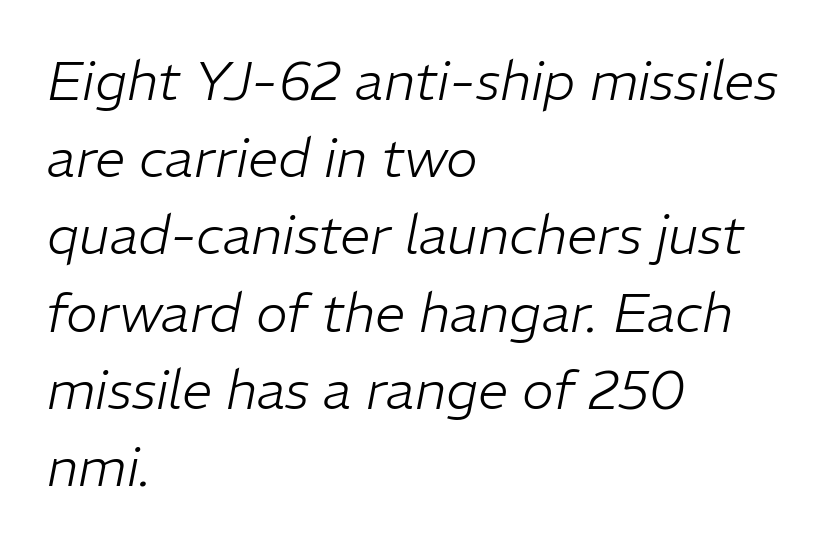
This sample has the flowing, uneven cadence of proportional lettering. Visually the block forms a straight wall on the left and a jagged coastline on the right. Compared with typical paragraphs, the rows here are spaced about the same. The axis of the letterforms is tilted away from vertical.
